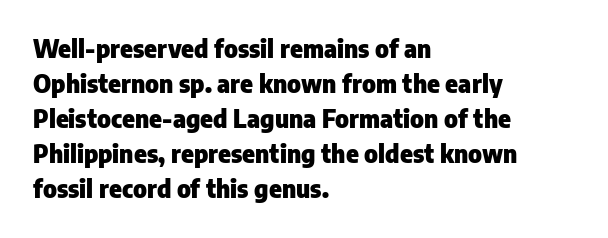
A classic flush-left, rag-right setting is used for this passage. The strokes are fattened all the way to bold. Plain, unruled lines of type. Tracking value appears to be zero — textbook default spacing.
